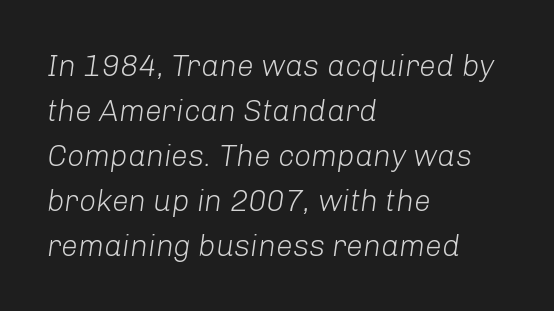
The image shows 30 px light type, italic (leaning right); set left-aligned, normal line spacing (1.5x), normal letter spacing, not underlined; low stroke contrast and a medium x-height.
